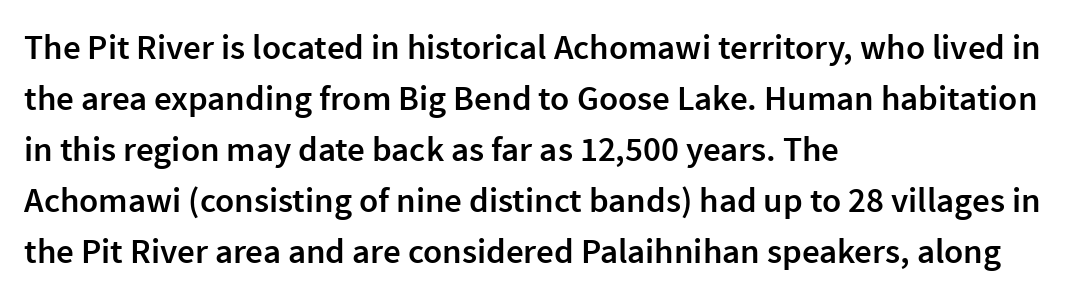
The image shows 35 px semibold sans-serif type, upright; set left-aligned, normal line spacing (1.46x), normal letter spacing, not underlined; a medium x-height.
